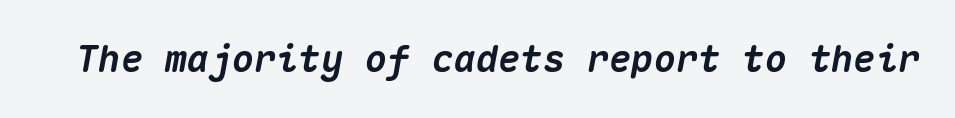
{"italic": "yes", "lean": "right", "slant_degrees": 10, "bold": "yes", "weight": "heavy", "width": "normal", "stroke_contrast": "medium", "x_height": "medium", "monospaced": "yes", "underline": "no", "letter_spacing": "normal", "letter_spacing_em": 0.0, "glyph_px": 37}
